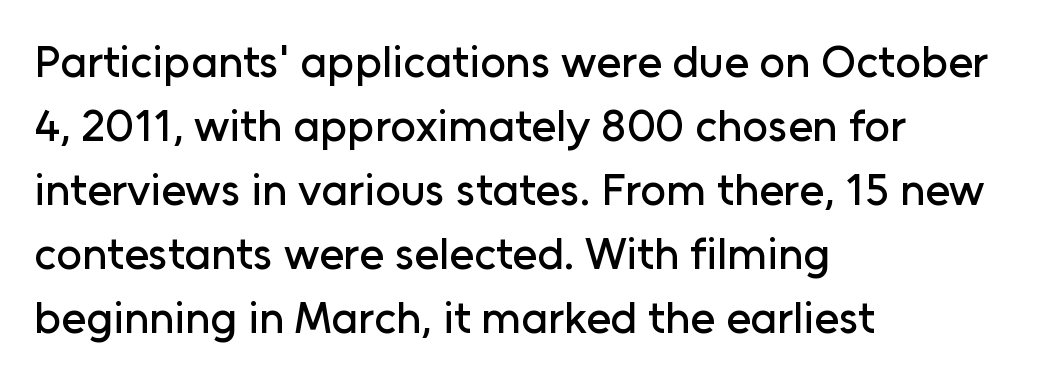
The image shows 45 px sans-serif type, upright; set left-aligned, normal line spacing (1.42x), normal letter spacing, not underlined; low stroke contrast and a medium x-height.
